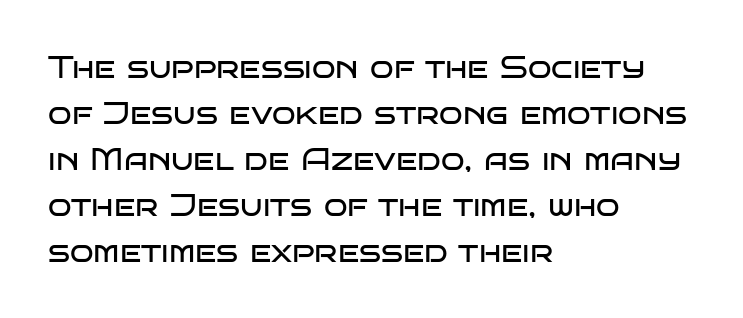
The image shows 31 px regular-weight, wide sans-serif type, upright; set left-aligned, normal line spacing (1.48x), normal letter spacing, not underlined; low stroke contrast and a large x-height.
